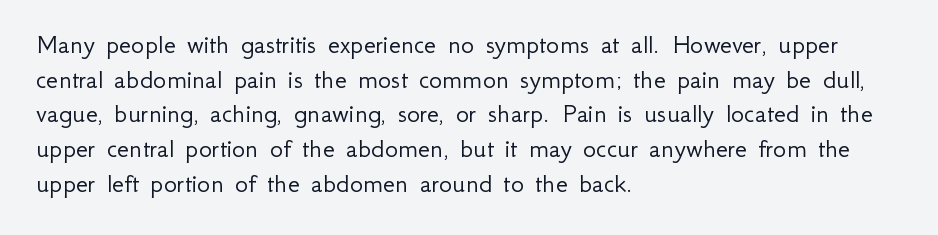
{"serif": "no", "italic": "no", "bold": "no", "weight": "light", "width": "normal", "stroke_contrast": "low", "x_height": "small", "monospaced": "no", "underline": "no", "align": "left", "line_spacing_ratio": 1.24, "letter_spacing": "normal", "letter_spacing_em": 0.0, "glyph_px": 28}
